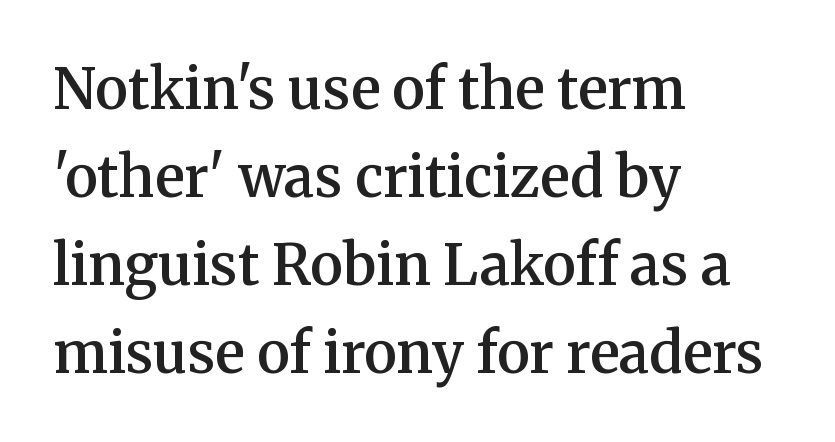
Q: Is the text bold? A: Semi-bold.
Q: Is the text italic (slanted)? A: No, it is upright.
Q: Is the typeface a serif or a sans-serif typeface? A: Serif.
Q: Is the text underlined? A: No.
Q: How is the paragraph aligned? A: Left-aligned.
Q: Is the spacing between letters normal or unusually wide? A: Normal.
Q: Is the spacing between lines tight, normal or loose? A: Normal.
Q: Width (condensed, normal, or wide)? A: Normal.
Q: Stroke contrast? A: Medium.
Q: x-height? A: Medium.
Q: Monospaced? A: No.
